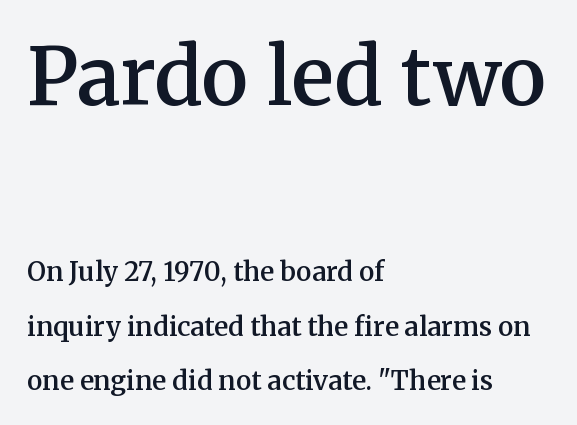
Q: Is the text bold? A: Semi-bold.
Q: Is the text italic (slanted)? A: No, it is upright.
Q: Is the typeface a serif or a sans-serif typeface? A: Serif.
Q: Is the text underlined? A: No.
Q: How is the paragraph aligned? A: Left-aligned.
Q: Is the spacing between letters normal or unusually wide? A: Normal.
Q: Is the spacing between lines tight, normal or loose? A: Loose.
Q: Which block of text is set in a larger size, the first (top) or the second (bottom)? A: The first (top) one.
Q: Width (condensed, normal, or wide)? A: Normal.
Q: Stroke contrast? A: Medium.
Q: x-height? A: Medium.
Q: Monospaced? A: No.
